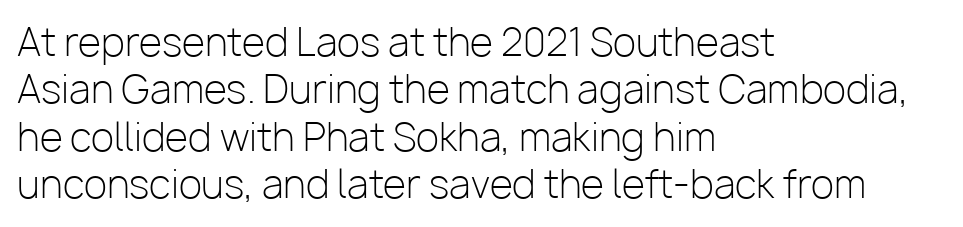
Q: Is the text bold? A: No.
Q: Is the text italic (slanted)? A: No, it is upright.
Q: Is the typeface a serif or a sans-serif typeface? A: Sans-serif.
Q: Is the text underlined? A: No.
Q: How is the paragraph aligned? A: Left-aligned.
Q: Is the spacing between letters normal or unusually wide? A: Normal.
Q: Is the spacing between lines tight, normal or loose? A: Normal.
Q: Width (condensed, normal, or wide)? A: Normal.
Q: Stroke contrast? A: Low.
Q: x-height? A: Medium.
Q: Monospaced? A: No.
